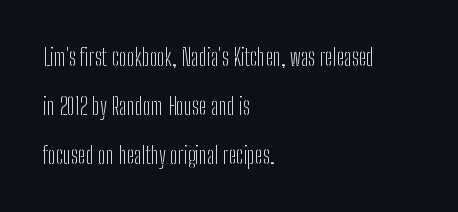
Q: Is the text bold? A: No.
Q: Is the text italic (slanted)? A: No, it is upright.
Q: Is the text underlined? A: No.
Q: How is the paragraph aligned? A: Left-aligned.
Q: Is the spacing between letters normal or unusually wide? A: Normal.
Q: Is the spacing between lines tight, normal or loose? A: Loose.
